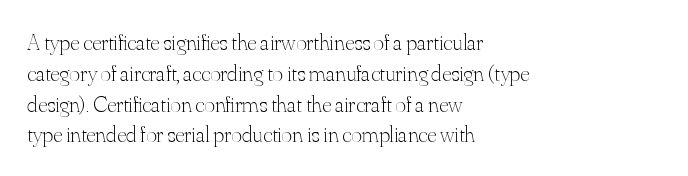
{"italic": "no", "bold": "no", "underline": "no", "align": "left", "line_spacing": "normal", "line_spacing_ratio": 1.34, "letter_spacing": "normal", "letter_spacing_em": 0.0, "glyph_px": 23}
